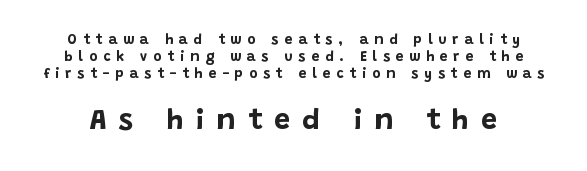
The image shows 29 px bold sans-serif type, upright; set line spacing 1.21x, unusually wide letter spacing (+0.42 em), not underlined; the second (bottom) block is 2.07x larger; low stroke contrast and a large x-height.
